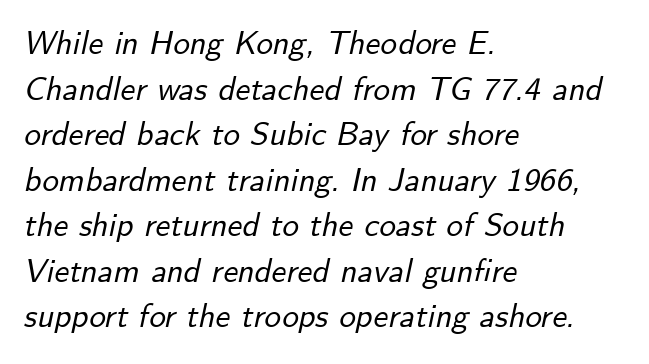
The image shows 33 px text type, italic (leaning right); set left-aligned, normal line spacing (1.38x), normal letter spacing, not underlined; low stroke contrast and a small x-height.
